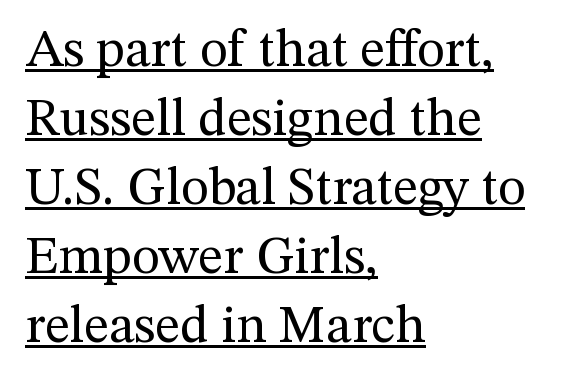
This rendering uses left alignment, leaving the right contour irregular. Do the letters lean? They stand straight. The typeface chosen for these lines features serifs. The passage shown is underscored from start to finish.
